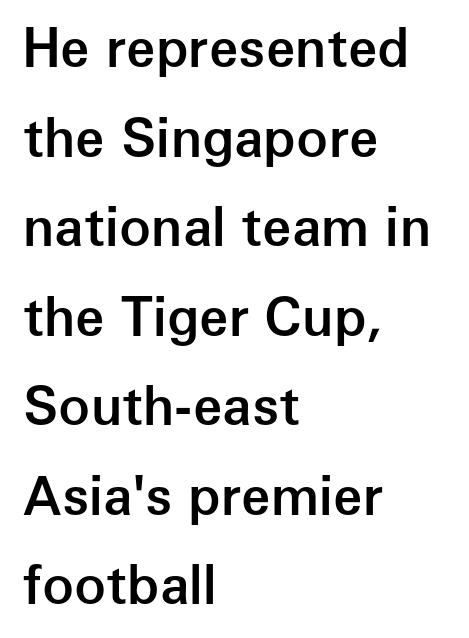
Has an underline been added? It has not. The rendering uses a semibold face; strokes are thickened but not to full bold. The rows are spaced the way most documents space them. Is this a fixed-width face? No — the glyphs have proportional, varying widths. Alignment: flush left.
